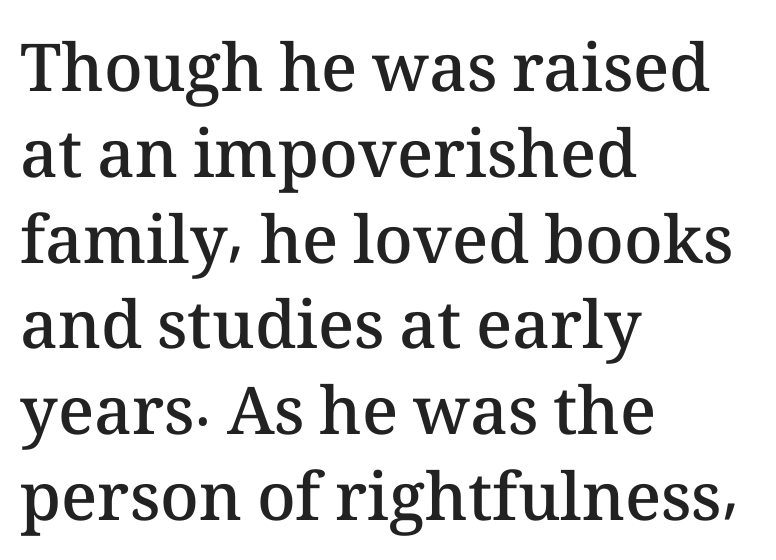
{"italic": "no", "bold": "semi", "weight": "semibold", "width": "normal", "stroke_contrast": "medium", "x_height": "medium", "monospaced": "no", "underline": "no", "align": "left", "line_spacing": "normal", "line_spacing_ratio": 1.3, "letter_spacing": "normal", "letter_spacing_em": 0.0, "glyph_px": 66}
